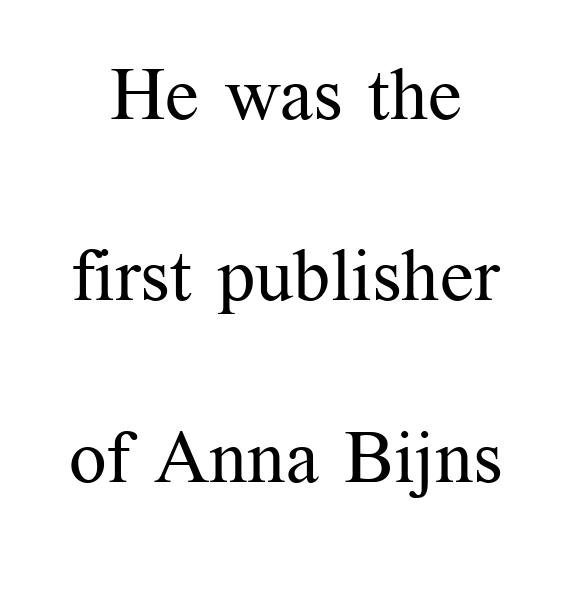
Is this a sans? No — the strokes have serifs. Beneath every word, the page is bare. Is this a heavy cut? Hardly; it is regular or lighter. Loosely led — the rows are spread out.
